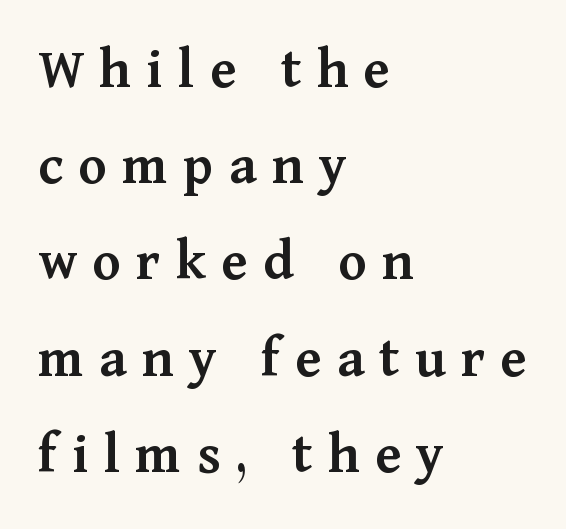
The image shows 59 px semibold serif type, upright; set left-aligned, normal line spacing (1.63x), unusually wide letter spacing (+0.26 em), not underlined; medium stroke contrast and a medium x-height.
